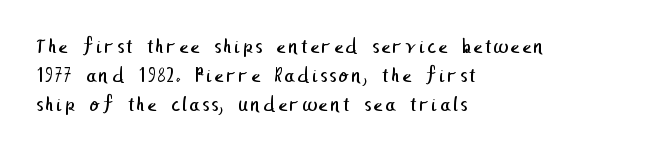
A normal amount of white space separates one row of letters from the next. The lines in this sample share a left origin and differ only in where they stop. Summary of weight: not heavy and not bold. Descender tails drop into unmarked territory.
